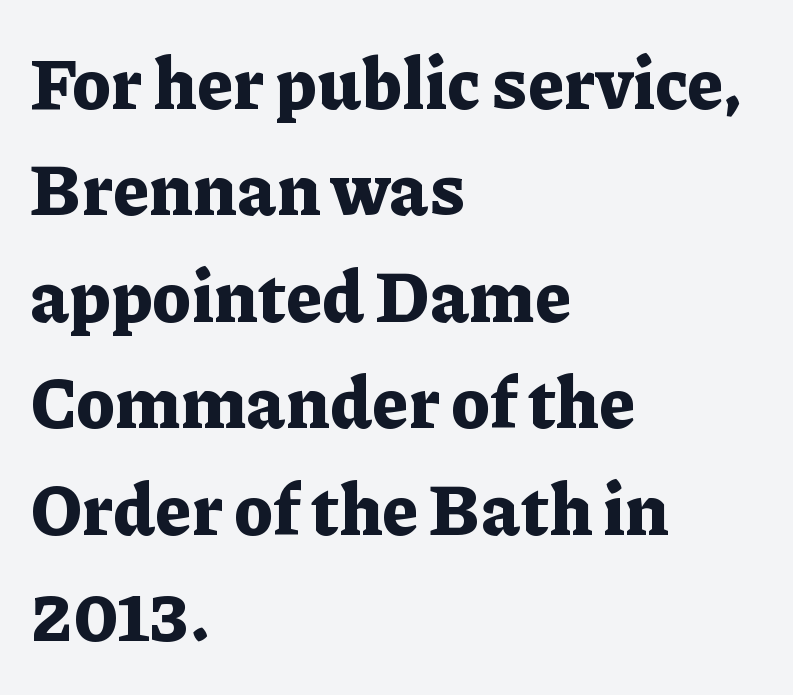
The image shows 71 px bold serif type, upright; set left-aligned, normal line spacing (1.5x), normal letter spacing, not underlined; low stroke contrast and a medium x-height.
